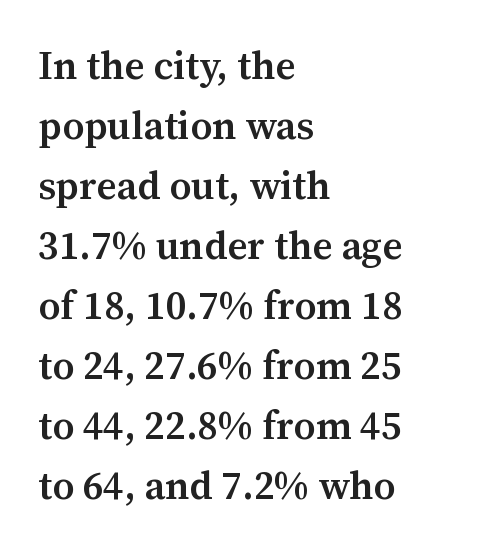
Q: Is the text bold? A: Semi-bold.
Q: Is the text italic (slanted)? A: No, it is upright.
Q: Is the typeface a serif or a sans-serif typeface? A: Serif.
Q: Is the text underlined? A: No.
Q: How is the paragraph aligned? A: Left-aligned.
Q: Is the spacing between letters normal or unusually wide? A: Normal.
Q: Is the spacing between lines tight, normal or loose? A: Normal.
Q: Width (condensed, normal, or wide)? A: Normal.
Q: Stroke contrast? A: Medium.
Q: x-height? A: Medium.
Q: Monospaced? A: No.
